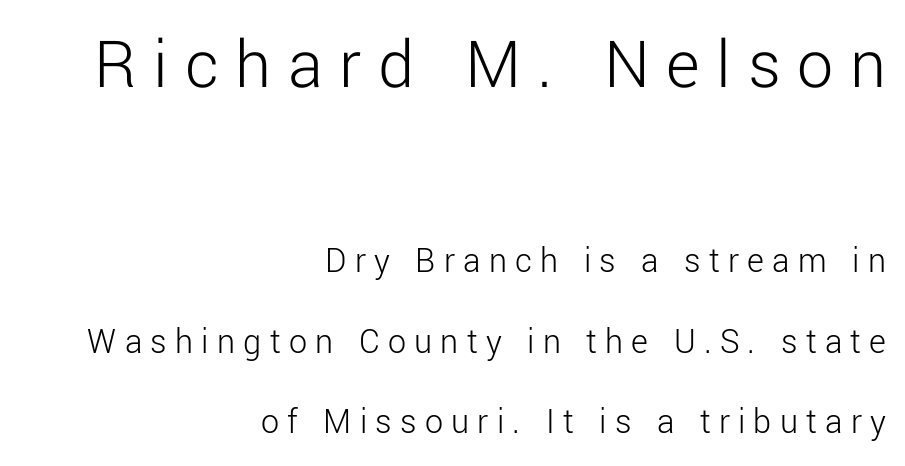
Q: Is the text bold? A: No.
Q: Is the text italic (slanted)? A: No, it is upright.
Q: Is the typeface a serif or a sans-serif typeface? A: Sans-serif.
Q: Is the text underlined? A: No.
Q: How is the paragraph aligned? A: Right-aligned.
Q: Is the spacing between letters normal or unusually wide? A: Unusually wide.
Q: Is the spacing between lines tight, normal or loose? A: Loose.
Q: Which block of text is set in a larger size, the first (top) or the second (bottom)? A: The first (top) one.
Q: Width (condensed, normal, or wide)? A: Normal.
Q: Stroke contrast? A: Low.
Q: x-height? A: Medium.
Q: Monospaced? A: No.
